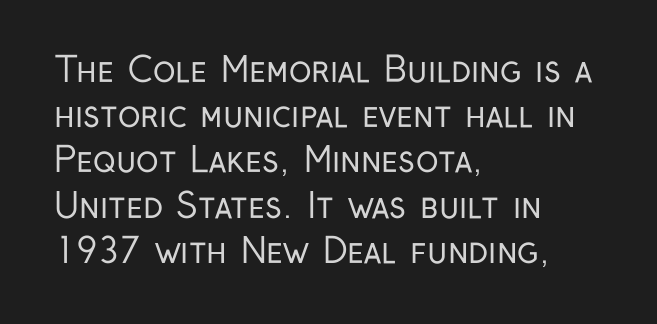
The image shows 34 px regular-weight, condensed sans-serif type, upright; set left-aligned, normal line spacing (1.33x), normal letter spacing, not underlined; low stroke contrast and a medium x-height.
